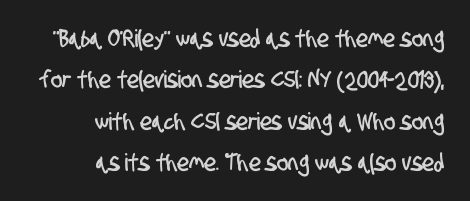
{"underline": "no", "align": "right", "line_spacing_ratio": 1.72, "letter_spacing": "normal", "letter_spacing_em": 0.0, "glyph_px": 24}
